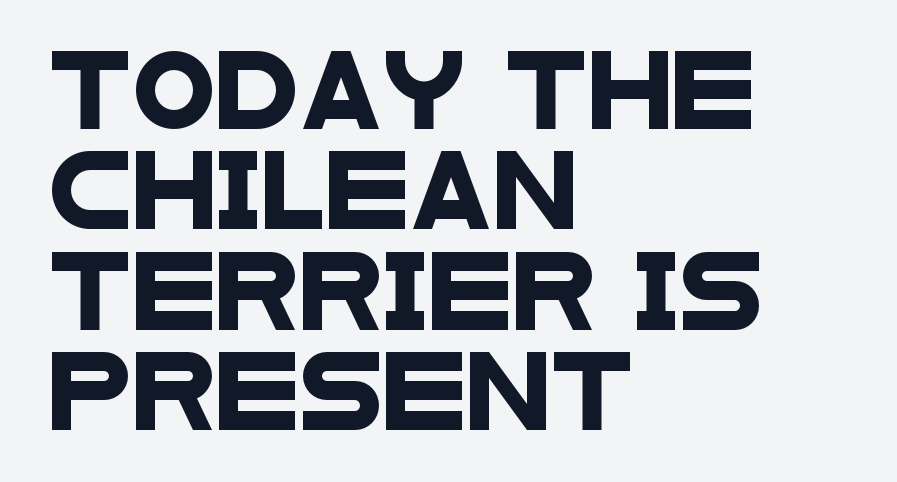
The image shows 76 px wide sans-serif type; set left-aligned, normal line spacing (1.32x), normal letter spacing, not underlined; low stroke contrast and a large x-height.
